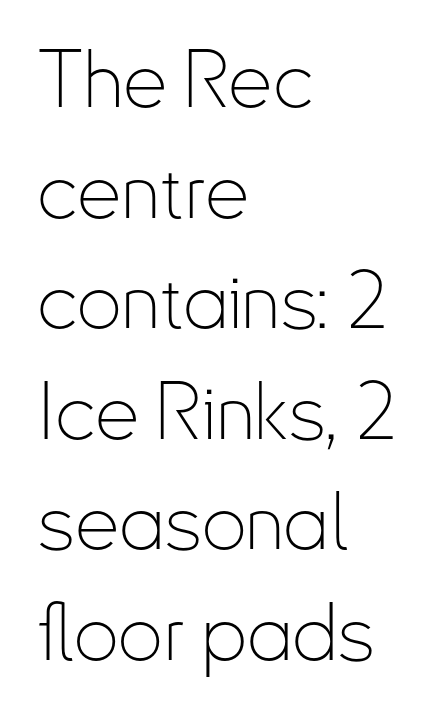
Q: Is the text bold? A: No.
Q: Is the text italic (slanted)? A: No, it is upright.
Q: Is the typeface a serif or a sans-serif typeface? A: Sans-serif.
Q: Is the text underlined? A: No.
Q: How is the paragraph aligned? A: Left-aligned.
Q: Is the spacing between letters normal or unusually wide? A: Normal.
Q: Is the spacing between lines tight, normal or loose? A: Normal.
Q: Width (condensed, normal, or wide)? A: Condensed.
Q: Stroke contrast? A: Low.
Q: x-height? A: Small.
Q: Monospaced? A: No.
